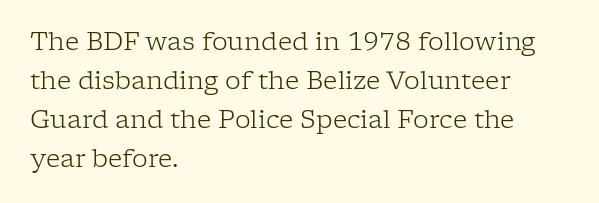
The image shows 25 px text type, upright; set left-aligned, normal line spacing (1.56x), normal letter spacing, not underlined.
